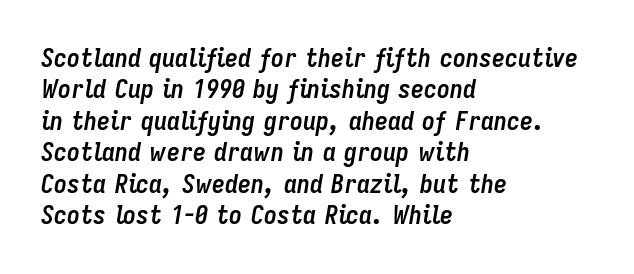
Descenders hang freely into open space. The strokes are fattened all the way to bold. Observe the ordinary spacing: letters are neighbours, not strangers. Is the block centered? No — it sits flush against the left margin. Notice how the stems are inclined rather than vertical — that's the hallmark of italics.
